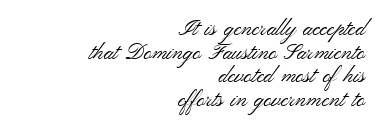
Q: Is the text bold? A: No.
Q: Is the text italic (slanted)? A: Yes.
Q: Is the text underlined? A: No.
Q: How is the paragraph aligned? A: Right-aligned.
Q: Is the spacing between letters normal or unusually wide? A: Normal.
Q: Is the spacing between lines tight, normal or loose? A: Tight.
